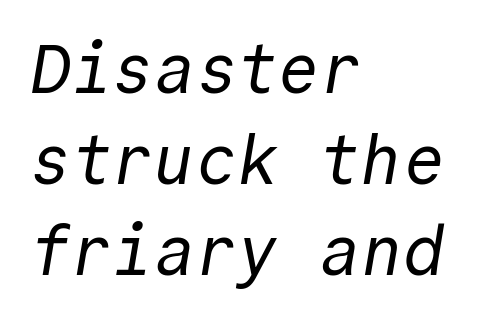
Q: Is the text bold? A: No.
Q: Is the typeface a serif or a sans-serif typeface? A: Sans-serif.
Q: Is the text underlined? A: No.
Q: How is the paragraph aligned? A: Left-aligned.
Q: Is the spacing between letters normal or unusually wide? A: Normal.
Q: Is the spacing between lines tight, normal or loose? A: Normal.
Q: Width (condensed, normal, or wide)? A: Normal.
Q: x-height? A: Medium.
Q: Monospaced? A: Yes.
